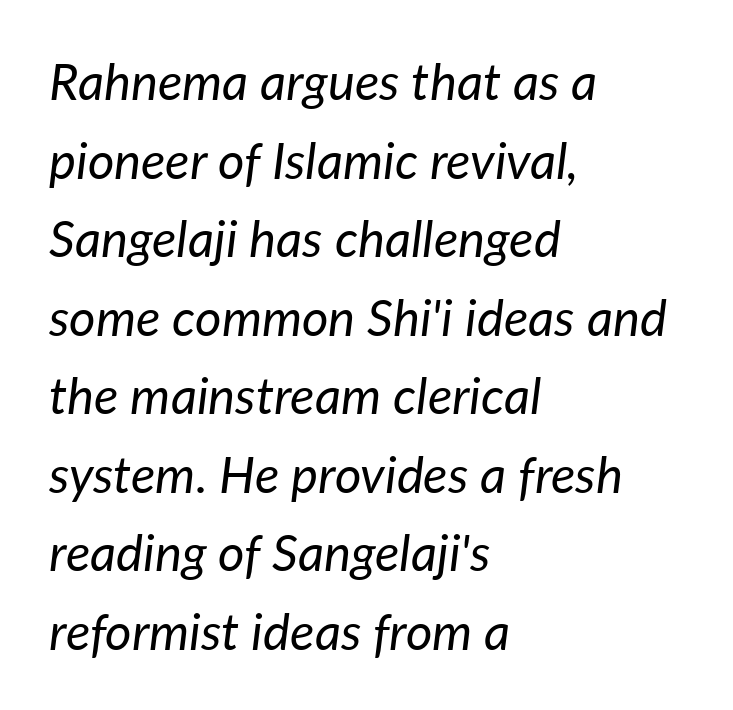
The image shows 51 px regular-weight type, italic (leaning right); set left-aligned, normal line spacing (1.54x), normal letter spacing, not underlined; low stroke contrast and a medium x-height.
